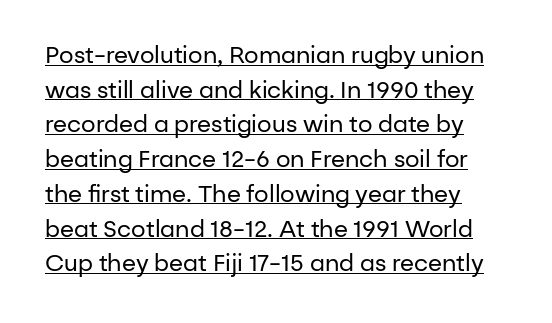
{"italic": "no", "bold": "no", "underline": "yes", "line_spacing": "normal", "line_spacing_ratio": 1.51, "letter_spacing": "normal", "letter_spacing_em": 0.0, "glyph_px": 23}
